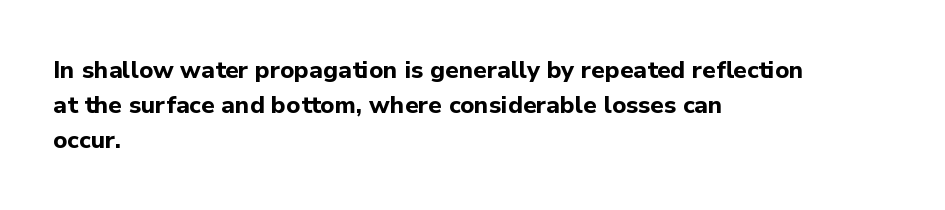
Q: Is the text bold? A: Yes.
Q: Is the text italic (slanted)? A: No, it is upright.
Q: Is the text underlined? A: No.
Q: How is the paragraph aligned? A: Left-aligned.
Q: Is the spacing between letters normal or unusually wide? A: Normal.
Q: Is the spacing between lines tight, normal or loose? A: Normal.
